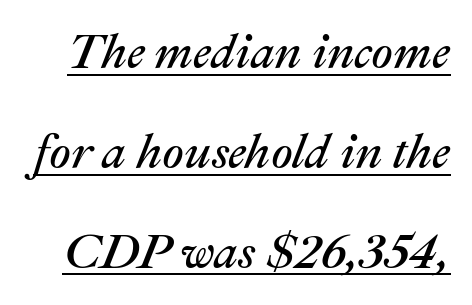
{"italic": "yes", "lean": "right", "slant_degrees": 22, "bold": "no", "weight": "regular", "width": "normal", "stroke_contrast": "medium", "x_height": "medium", "monospaced": "no", "underline": "yes", "line_spacing": "loose", "line_spacing_ratio": 2.08, "letter_spacing": "normal", "letter_spacing_em": 0.0, "glyph_px": 48}
